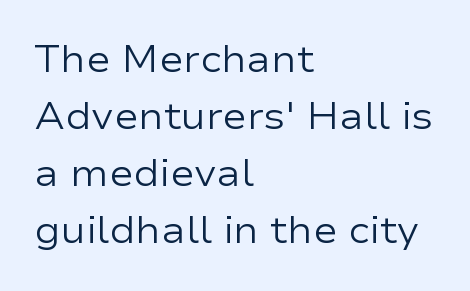
The image shows 37 px regular-weight, wide sans-serif type, upright; set left-aligned, normal line spacing (1.54x), normal letter spacing, not underlined; low stroke contrast and a medium x-height.
